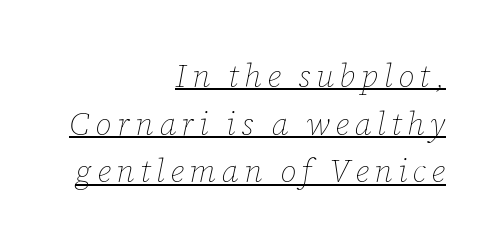
{"italic": "yes", "lean": "right", "slant_degrees": 12, "bold": "no", "weight": "thin", "width": "normal", "stroke_contrast": "low", "x_height": "medium", "monospaced": "no", "underline": "yes", "align": "right", "line_spacing": "normal", "line_spacing_ratio": 1.49, "glyph_px": 32}
